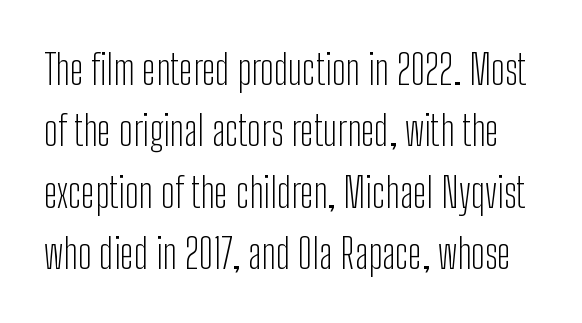
The image shows 41 px light, condensed sans-serif type, upright; set normal line spacing (1.5x), normal letter spacing, not underlined; low stroke contrast and a medium x-height.
